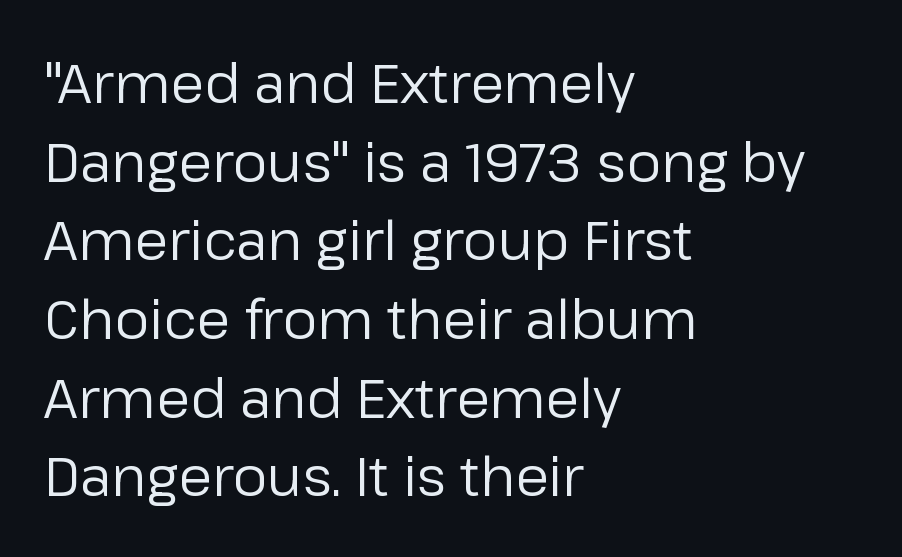
Q: Is the text bold? A: No.
Q: Is the text italic (slanted)? A: No, it is upright.
Q: Is the typeface a serif or a sans-serif typeface? A: Sans-serif.
Q: Is the text underlined? A: No.
Q: How is the paragraph aligned? A: Left-aligned.
Q: Is the spacing between letters normal or unusually wide? A: Normal.
Q: Is the spacing between lines tight, normal or loose? A: Normal.
Q: Width (condensed, normal, or wide)? A: Normal.
Q: Stroke contrast? A: Low.
Q: x-height? A: Medium.
Q: Monospaced? A: No.
